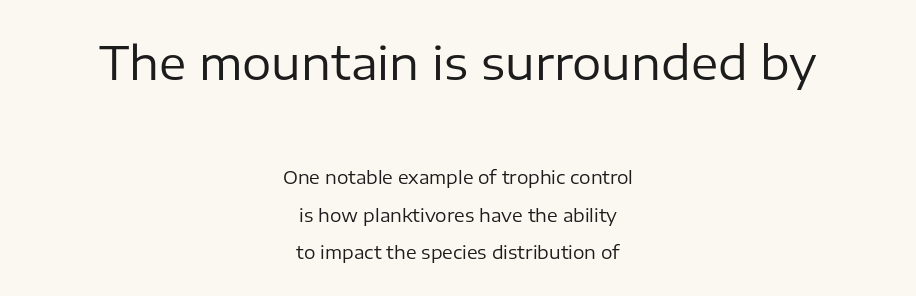
{"serif": "no", "italic": "no", "bold": "no", "weight": "regular", "width": "normal", "stroke_contrast": "low", "x_height": "medium", "monospaced": "no", "underline": "no", "align": "center", "line_spacing": "loose", "line_spacing_ratio": 2.09, "letter_spacing": "normal", "letter_spacing_em": 0.0, "larger_block": "first", "size_ratio": 2.56, "glyph_px": 46}
